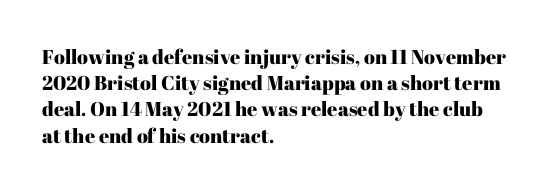
Q: Is the text italic (slanted)? A: No, it is upright.
Q: Is the text underlined? A: No.
Q: How is the paragraph aligned? A: Left-aligned.
Q: Is the spacing between letters normal or unusually wide? A: Normal.
Q: Is the spacing between lines tight, normal or loose? A: Normal.
